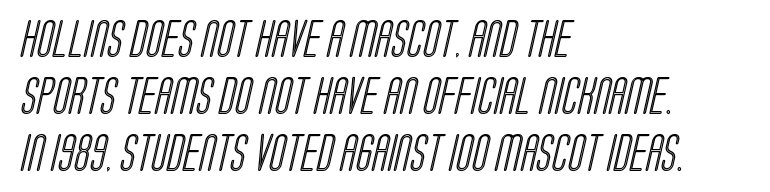
A typesetter would call this proportional, since set widths differ per character. Each line starts at the same left margin while the right side varies. The space directly below the letters is spotless. Characters follow at the spacing the type designer built in.
